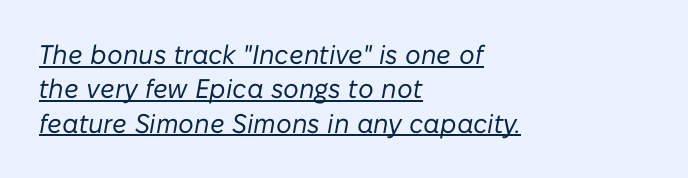
{"italic": "yes", "lean": "right", "slant_degrees": 10, "bold": "no", "underline": "yes", "align": "left", "line_spacing": "normal", "line_spacing_ratio": 1.27, "letter_spacing": "normal", "letter_spacing_em": 0.0, "glyph_px": 27}
